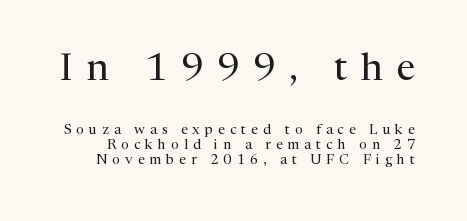
The type is letterspaced generously, with wide tracking. Plain, unruled lines of type. Serifs: yes, visible at the terminals of the letterforms. Note the varied advance widths — an 'i' is clearly narrower than an 'm'. Which chunk is bigger? The first one — the top block dwarfs the bottom.
